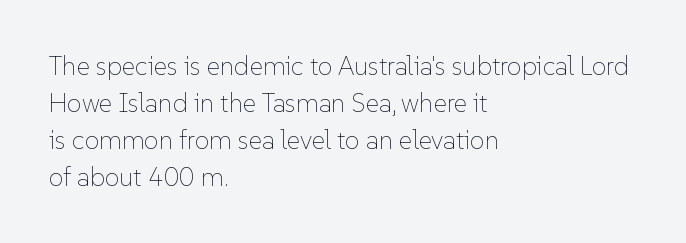
{"italic": "no", "bold": "no", "underline": "no", "align": "left", "line_spacing": "normal", "line_spacing_ratio": 1.42, "letter_spacing": "normal", "letter_spacing_em": 0.0, "glyph_px": 26}
